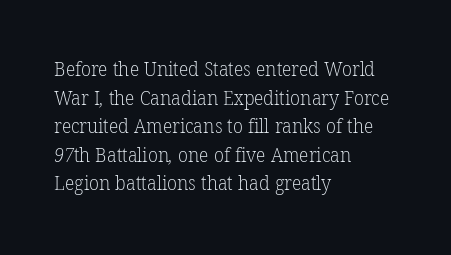
No chunkiness to these letters — they're not bold. The words here are not underlined. This rendering leaves character spacing at its baseline value. Casual observation: everything's shoved over to the left. Interline gaps are of average width in this sample.
